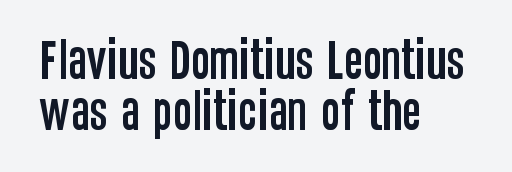
Is this a sans? Yes — the strokes have no serifs. The letters advance in unequal steps, a hallmark of proportional type. Characters follow at the spacing the type designer built in. Designer's note — italics off, roman on.
